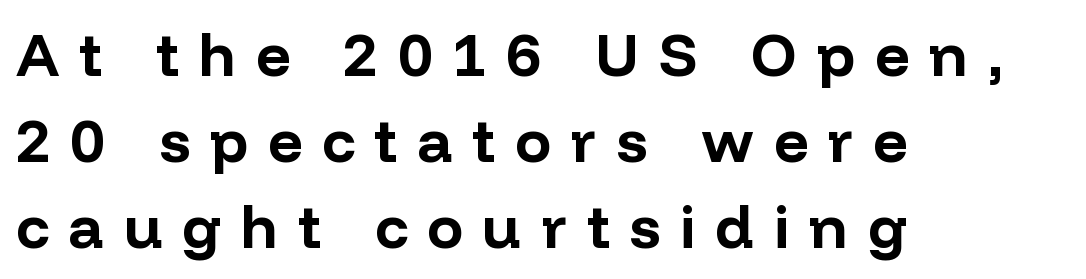
The image shows 60 px bold sans-serif type, upright; set left-aligned, normal line spacing (1.43x), unusually wide letter spacing (+0.33 em), not underlined; low stroke contrast and a medium x-height.
